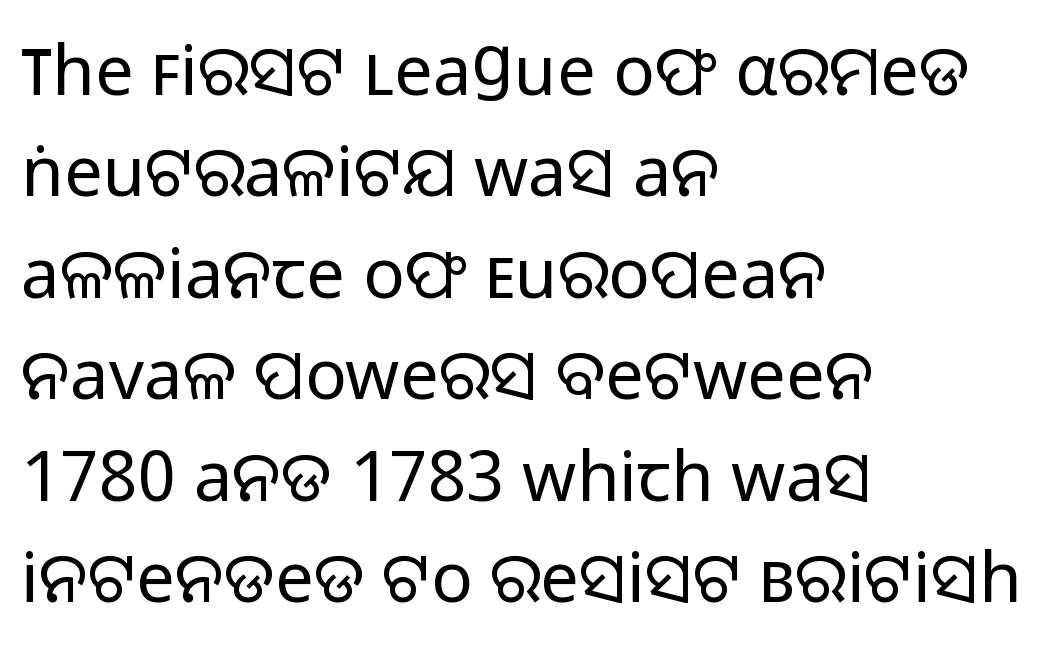
The image shows 69 px regular-weight sans-serif type, upright; set left-aligned, normal line spacing (1.47x), normal letter spacing, not underlined; low stroke contrast and a medium x-height.
